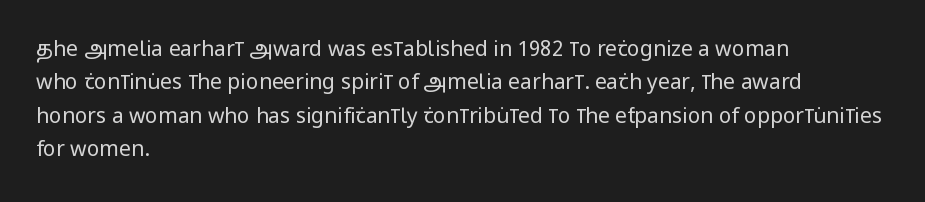
The image shows 21 px text type, upright; set left-aligned, normal line spacing (1.59x), normal letter spacing, not underlined.
